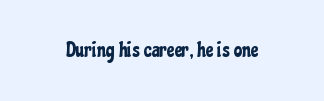
Q: Is the text italic (slanted)? A: No, it is upright.
Q: Is the text underlined? A: No.
Q: Is the spacing between letters normal or unusually wide? A: Normal.
